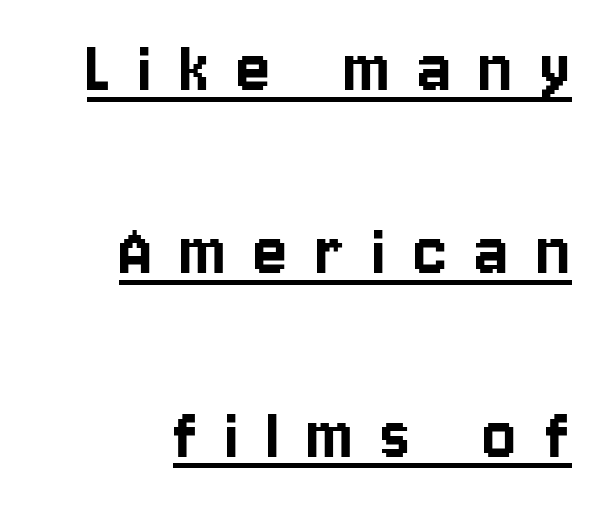
Q: Is the text italic (slanted)? A: No, it is upright.
Q: Is the typeface a serif or a sans-serif typeface? A: Sans-serif.
Q: Is the text underlined? A: Yes.
Q: How is the paragraph aligned? A: Right-aligned.
Q: Is the spacing between letters normal or unusually wide? A: Unusually wide.
Q: Is the spacing between lines tight, normal or loose? A: Loose.
Q: Width (condensed, normal, or wide)? A: Condensed.
Q: Stroke contrast? A: Low.
Q: x-height? A: Large.
Q: Monospaced? A: No.
